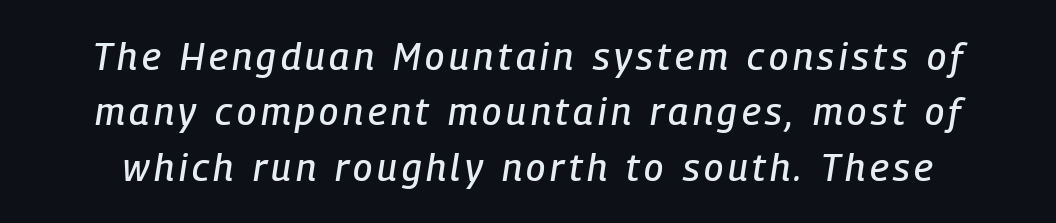
The image shows 38 px condensed type, italic (leaning right); set normal line spacing (1.46x), not underlined; low stroke contrast and a medium x-height.
